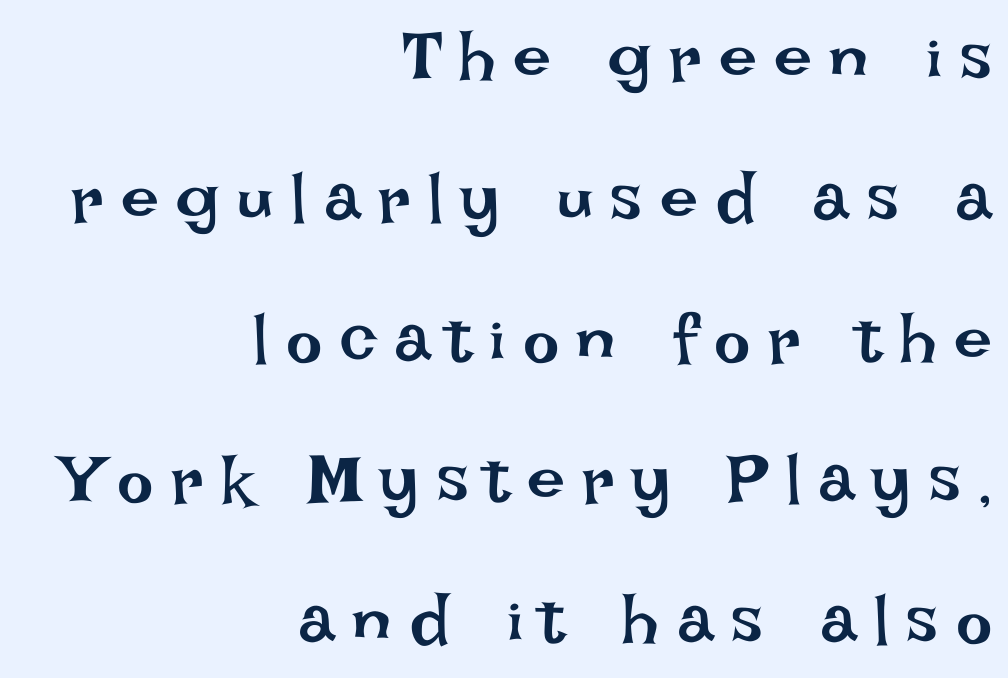
Q: Is the text bold? A: No.
Q: Is the text italic (slanted)? A: No, it is upright.
Q: Is the text underlined? A: No.
Q: How is the paragraph aligned? A: Right-aligned.
Q: Is the spacing between letters normal or unusually wide? A: Unusually wide.
Q: Is the spacing between lines tight, normal or loose? A: Loose.
Q: Width (condensed, normal, or wide)? A: Normal.
Q: Stroke contrast? A: Low.
Q: x-height? A: Large.
Q: Monospaced? A: No.
